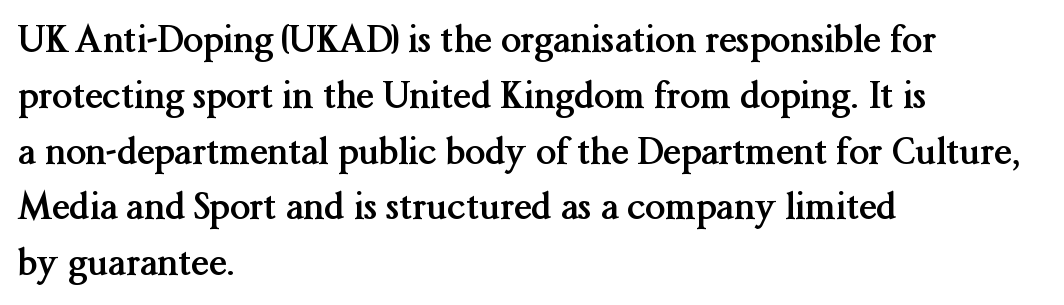
Q: Is the text bold? A: Yes.
Q: Is the text italic (slanted)? A: No, it is upright.
Q: Is the typeface a serif or a sans-serif typeface? A: Serif.
Q: Is the text underlined? A: No.
Q: How is the paragraph aligned? A: Left-aligned.
Q: Is the spacing between letters normal or unusually wide? A: Normal.
Q: Is the spacing between lines tight, normal or loose? A: Normal.
Q: Width (condensed, normal, or wide)? A: Normal.
Q: Stroke contrast? A: Medium.
Q: x-height? A: Medium.
Q: Monospaced? A: No.
